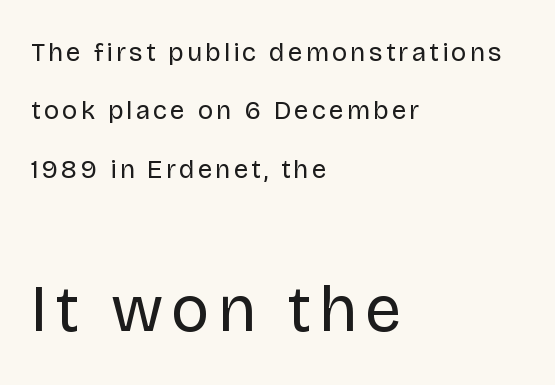
Nothing heavy about these letters — not bold at all. These lines stack with their left ends in a neat column. This sample has the flowing, uneven cadence of proportional lettering. What's the leading like? Stretched, with rows far apart. Does the bottom block carry the larger type? Yes, it does.
